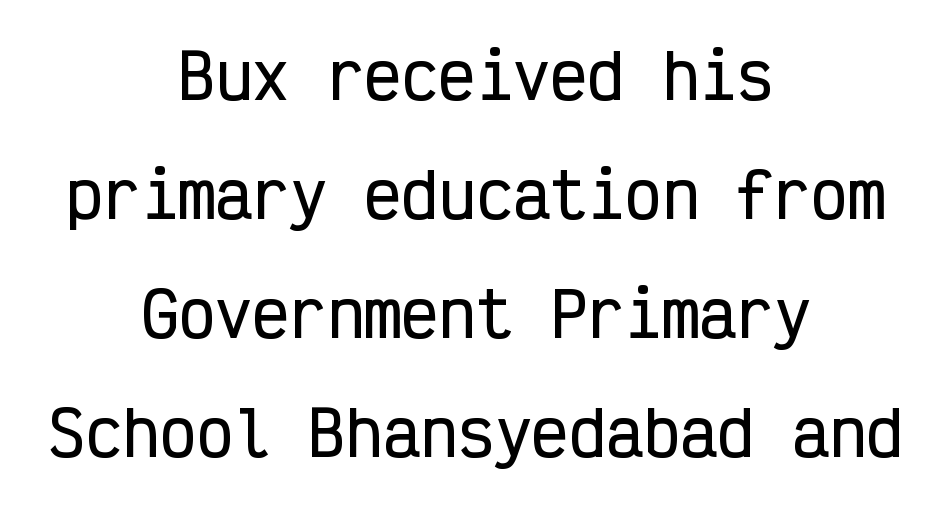
The image shows 62 px condensed sans-serif type, upright, monospaced; set centered, loose line spacing (1.92x), normal letter spacing, not underlined; low stroke contrast and a medium x-height.
